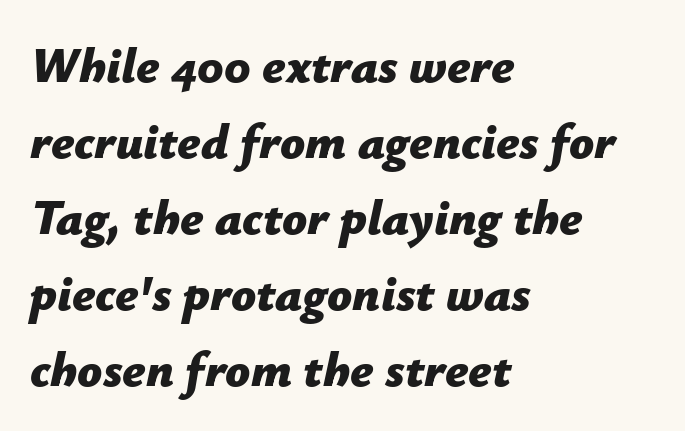
Q: Is the text bold? A: Yes.
Q: Is the text italic (slanted)? A: Yes, it leans right by about 12 degrees.
Q: Is the text underlined? A: No.
Q: How is the paragraph aligned? A: Left-aligned.
Q: Is the spacing between letters normal or unusually wide? A: Normal.
Q: Is the spacing between lines tight, normal or loose? A: Normal.
Q: Width (condensed, normal, or wide)? A: Normal.
Q: Stroke contrast? A: Low.
Q: x-height? A: Medium.
Q: Monospaced? A: No.
